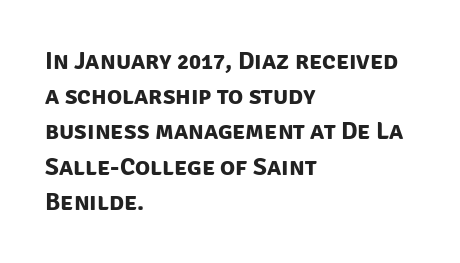
Underlining? Definitely not there. A full-strength bold gives these letters their thick strokes. The horizontal fit of the characters is conventional and even. These lines stack with their left ends in a neat column.
